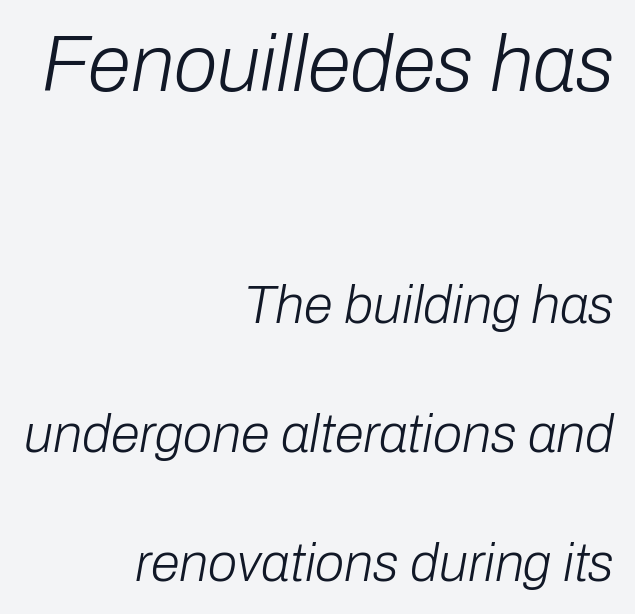
Q: Is the text bold? A: No.
Q: Is the text italic (slanted)? A: Yes, it leans right by about 10 degrees.
Q: Is the text underlined? A: No.
Q: How is the paragraph aligned? A: Right-aligned.
Q: Is the spacing between letters normal or unusually wide? A: Normal.
Q: Is the spacing between lines tight, normal or loose? A: Loose.
Q: Which block of text is set in a larger size, the first (top) or the second (bottom)? A: The first (top) one.
Q: Width (condensed, normal, or wide)? A: Normal.
Q: Stroke contrast? A: Low.
Q: x-height? A: Medium.
Q: Monospaced? A: No.
